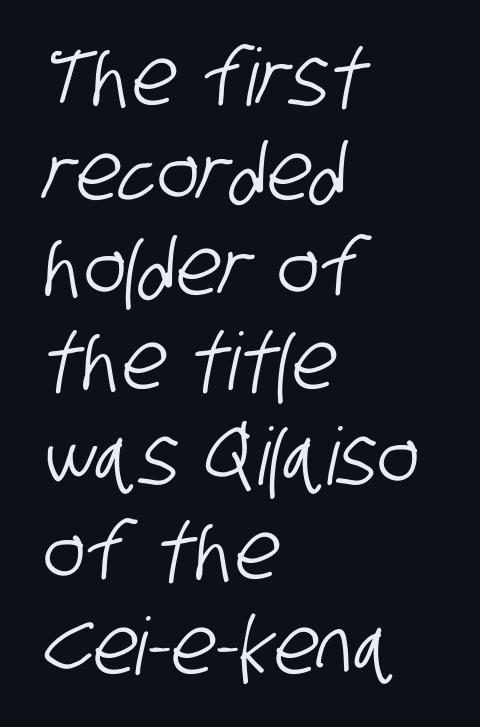
{"serif": "no", "width": "condensed", "stroke_contrast": "low", "x_height": "large", "monospaced": "no", "underline": "no", "align": "left", "line_spacing_ratio": 1.2, "letter_spacing": "normal", "letter_spacing_em": 0.0, "glyph_px": 79}
